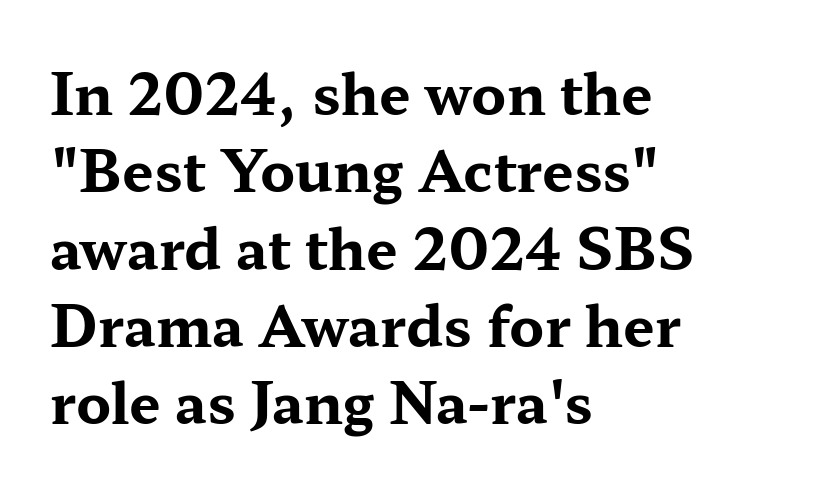
Q: Is the text bold? A: Yes.
Q: Is the text italic (slanted)? A: No, it is upright.
Q: Is the typeface a serif or a sans-serif typeface? A: Serif.
Q: Is the text underlined? A: No.
Q: How is the paragraph aligned? A: Left-aligned.
Q: Is the spacing between letters normal or unusually wide? A: Normal.
Q: Is the spacing between lines tight, normal or loose? A: Normal.
Q: Width (condensed, normal, or wide)? A: Wide.
Q: Stroke contrast? A: Medium.
Q: x-height? A: Medium.
Q: Monospaced? A: No.
